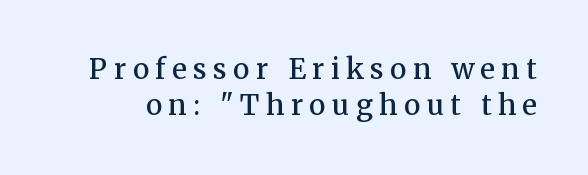
{"serif": "yes", "italic": "no", "bold": "semi", "weight": "semibold", "width": "normal", "stroke_contrast": "medium", "x_height": "medium", "monospaced": "no", "underline": "no", "line_spacing": "normal", "line_spacing_ratio": 1.3, "letter_spacing": "wide", "letter_spacing_em": 0.23, "glyph_px": 28}
